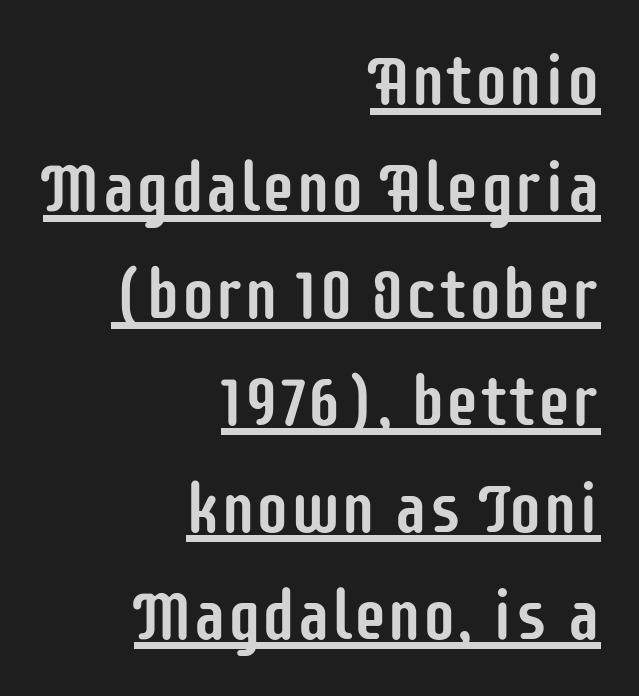
If you measured baseline to baseline, you'd find a middling distance. You could not count columns in this text — the font is proportionally spaced. A roman cut, with each character standing at attention. Glyph-to-glyph distance matches everyday printed text. The text block is weighted toward the right margin, trailing off unevenly leftward. The lettering is marked with a stroke running underneath it.
